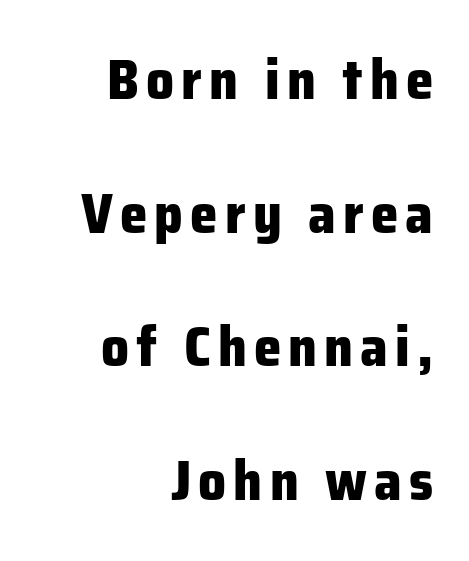
The image shows 55 px heavy sans-serif type, upright; set right-aligned, loose line spacing (2.43x), not underlined; low stroke contrast and a medium x-height.
